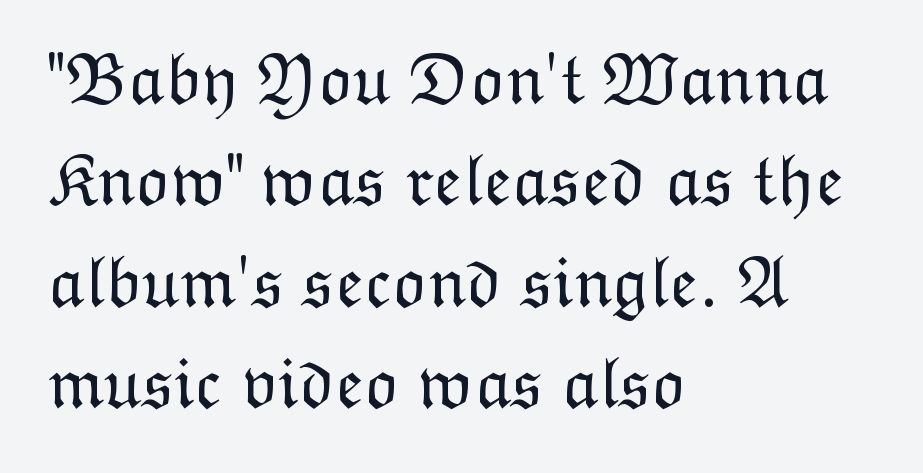
This sample uses an upright cut, with every glyph sitting square on the baseline. These lines are set flush left with a ragged right edge. Stems and bowls with no extra thickness — not bold. The rendering uses natural spacing where letterforms have individual widths.
